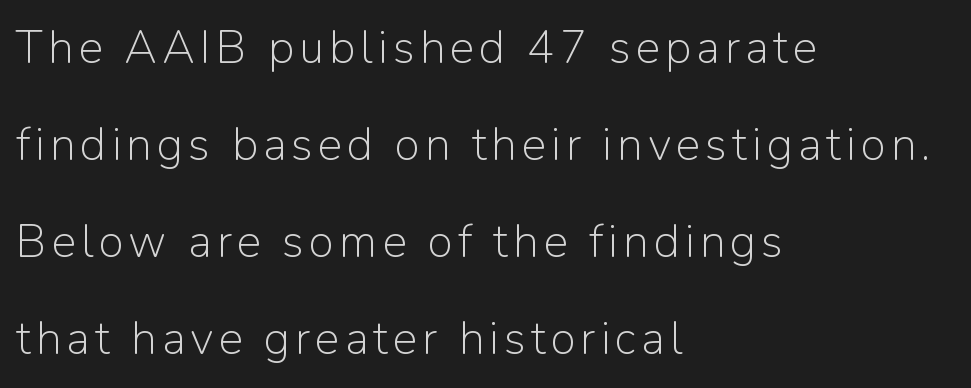
The image shows 46 px light sans-serif type, upright; set left-aligned, loose line spacing (2.11x), not underlined; low stroke contrast and a medium x-height.
